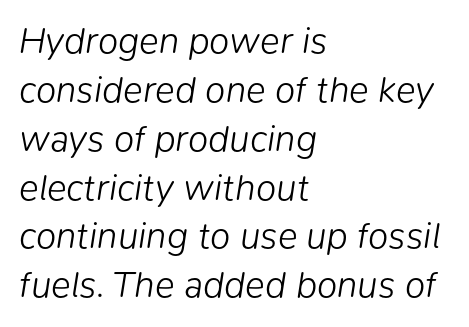
The image shows 37 px light type, italic (leaning right); set left-aligned, normal line spacing (1.32x), normal letter spacing, not underlined; low stroke contrast and a medium x-height.
